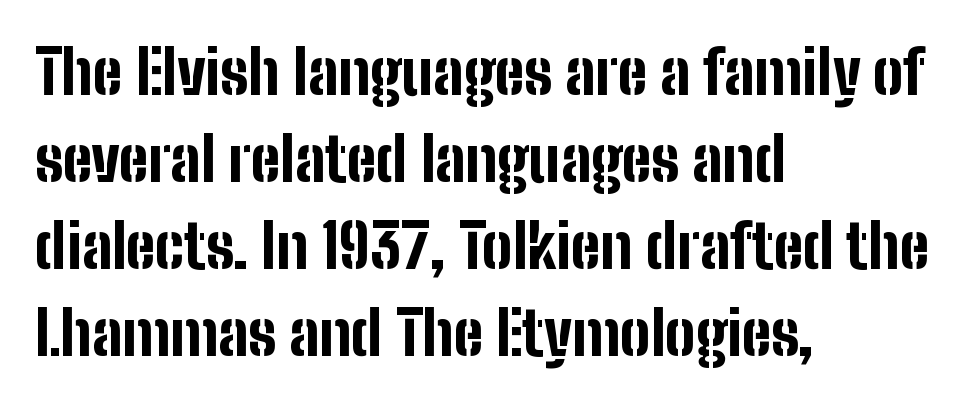
{"serif": "no", "italic": "no", "bold": "yes", "weight": "bold", "width": "condensed", "stroke_contrast": "low", "x_height": "medium", "monospaced": "no", "underline": "no", "align": "left", "line_spacing": "normal", "line_spacing_ratio": 1.45, "letter_spacing": "normal", "letter_spacing_em": 0.0, "glyph_px": 60}
